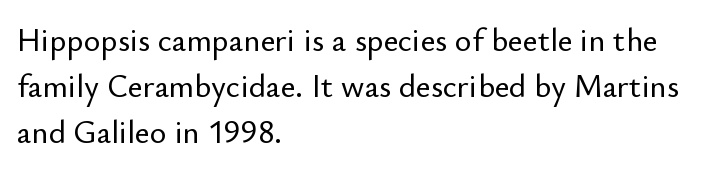
Q: Is the text italic (slanted)? A: No, it is upright.
Q: Is the typeface a serif or a sans-serif typeface? A: Sans-serif.
Q: Is the text underlined? A: No.
Q: How is the paragraph aligned? A: Left-aligned.
Q: Is the spacing between letters normal or unusually wide? A: Normal.
Q: Is the spacing between lines tight, normal or loose? A: Normal.
Q: Width (condensed, normal, or wide)? A: Normal.
Q: Stroke contrast? A: Low.
Q: x-height? A: Small.
Q: Monospaced? A: No.
